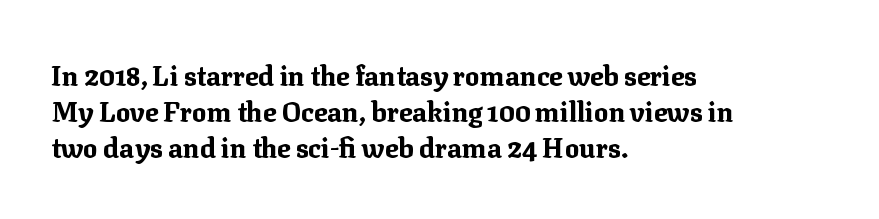
{"italic": "no", "bold": "yes", "underline": "no", "align": "left", "line_spacing": "normal", "line_spacing_ratio": 1.34, "letter_spacing": "normal", "letter_spacing_em": 0.0, "glyph_px": 27}
